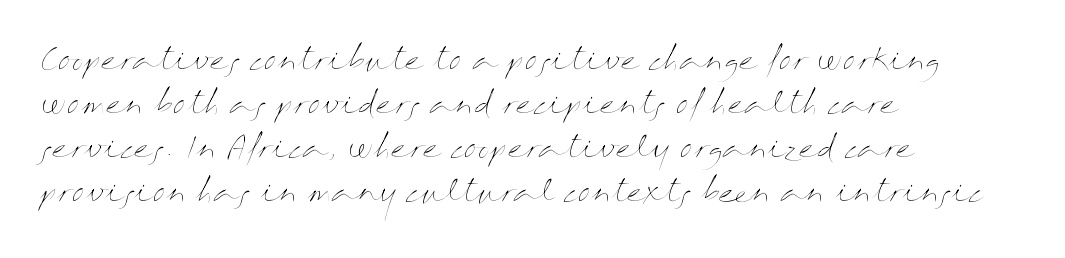
The image shows 28 px thin, wide type; set left-aligned, normal line spacing (1.57x), normal letter spacing, not underlined; medium stroke contrast and a medium x-height.
